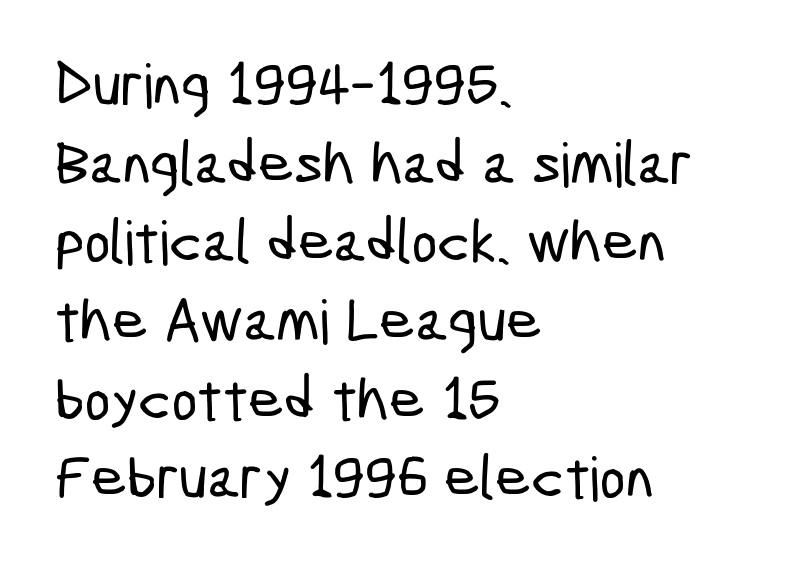
Q: Is the typeface a serif or a sans-serif typeface? A: Sans-serif.
Q: Is the text underlined? A: No.
Q: How is the paragraph aligned? A: Left-aligned.
Q: Is the spacing between letters normal or unusually wide? A: Normal.
Q: Is the spacing between lines tight, normal or loose? A: Normal.
Q: Width (condensed, normal, or wide)? A: Condensed.
Q: Stroke contrast? A: Low.
Q: x-height? A: Medium.
Q: Monospaced? A: No.
